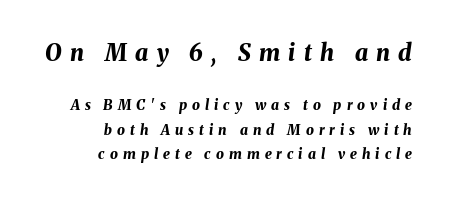
Leftover space on each line is placed entirely before the opening word. Observe the lean: these are italic letterforms. Whoever set this made the first block the dominant, larger element. A full-strength bold gives these letters their thick strokes.
